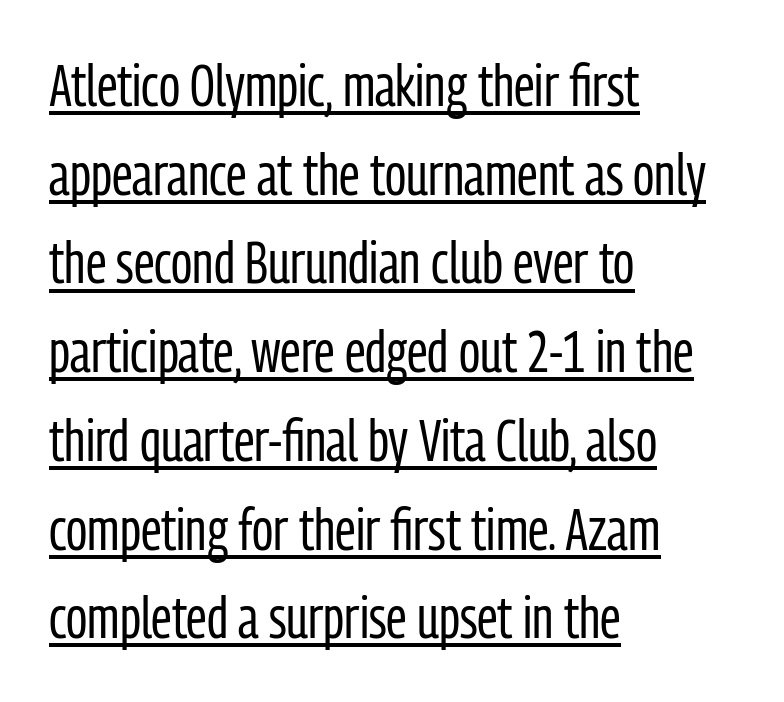
The image shows 58 px regular-weight, condensed sans-serif type, upright; set left-aligned, normal line spacing (1.53x), normal letter spacing, underlined; low stroke contrast and a medium x-height.
